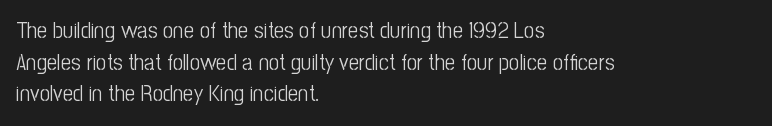
The image shows 23 px text type, upright; set left-aligned, normal line spacing (1.38x), normal letter spacing, not underlined.
